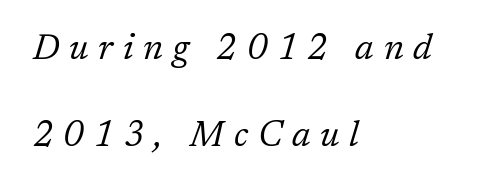
{"serif": "yes", "italic": "yes", "lean": "right", "slant_degrees": 17, "bold": "no", "weight": "regular", "width": "normal", "stroke_contrast": "low", "x_height": "medium", "monospaced": "no", "underline": "no", "align": "left", "line_spacing": "loose", "line_spacing_ratio": 2.5, "letter_spacing": "wide", "letter_spacing_em": 0.28, "glyph_px": 35}
